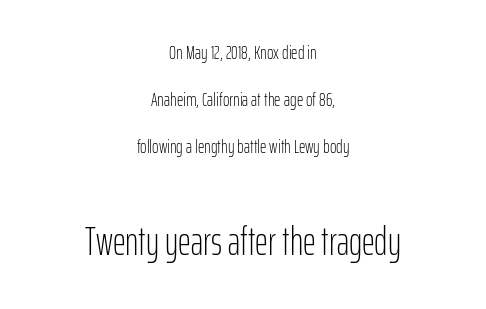
The image shows 40 px light, condensed sans-serif type, upright; set centered, loose line spacing (2.35x), normal letter spacing, not underlined; the second (bottom) block is 2.0x larger; low stroke contrast and a medium x-height.
